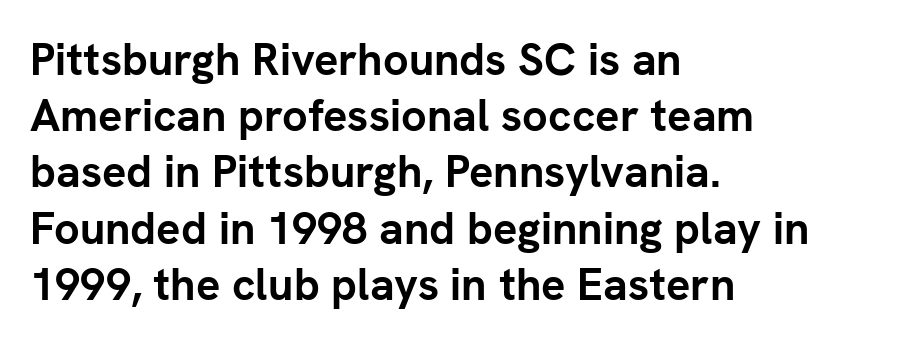
A typesetter would call this proportional, since set widths differ per character. Any mark beneath the type? The region is blank. These lines sit exactly where default settings would place them. The lettering stays uniformly vertical, giving the passage a roman look. Line starts are locked; line ends wander. Strong, thick strokes mark this as bold type.
